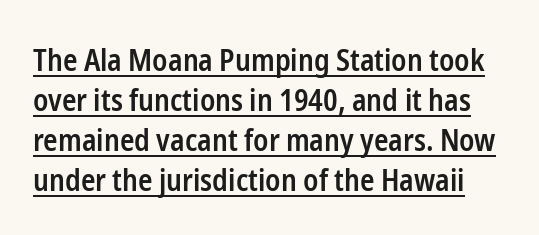
A continuous stroke trails under the words, as in a hyperlink. A bit beefed up — I'd call it semibold rather than bold. To sum up the face: it is a sans, with no serifs. Spacing between characters is what you'd get straight out of the box. The letters advance in unequal steps, a hallmark of proportional type.
